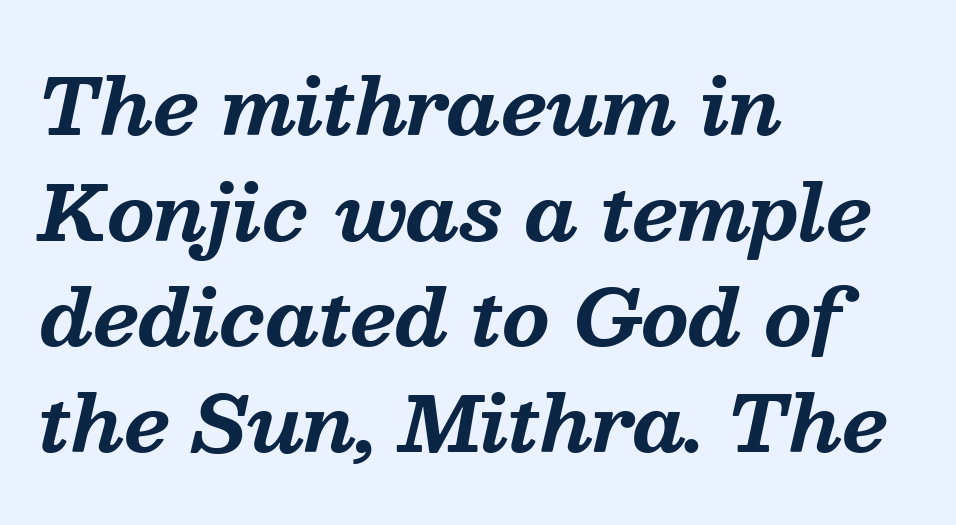
The image shows 76 px bold serif type, italic (leaning right); set left-aligned, normal line spacing (1.39x), normal letter spacing, not underlined; medium stroke contrast and a medium x-height.
